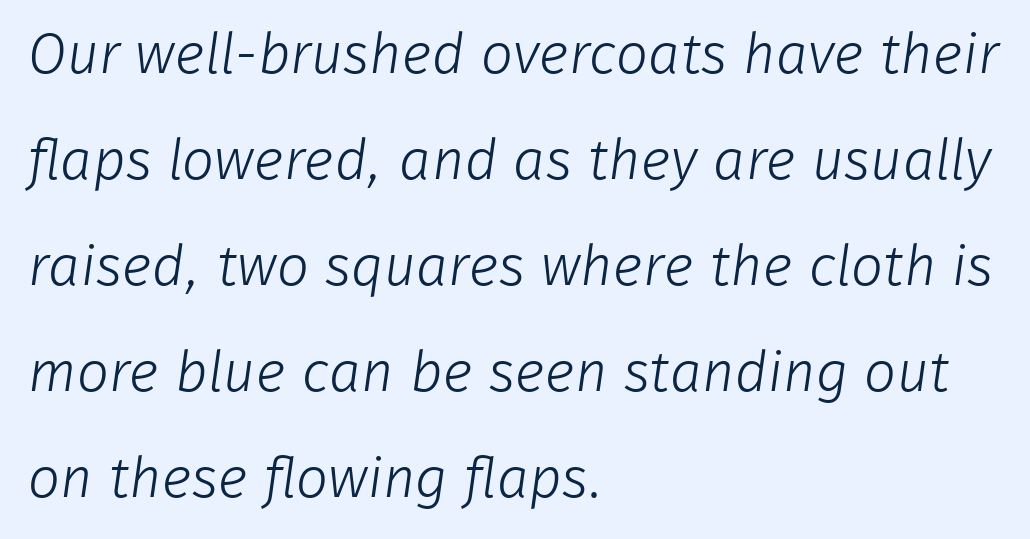
{"serif": "no", "bold": "no", "weight": "light", "width": "normal", "stroke_contrast": "low", "x_height": "medium", "monospaced": "no", "underline": "no", "align": "left", "line_spacing_ratio": 1.86, "letter_spacing": "normal", "letter_spacing_em": 0.0, "glyph_px": 57}
